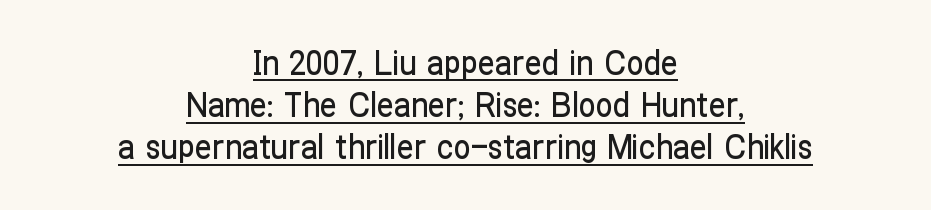
The image shows 34 px condensed sans-serif type, upright; set centered, line spacing 1.24x, normal letter spacing, underlined; low stroke contrast and a medium x-height.
